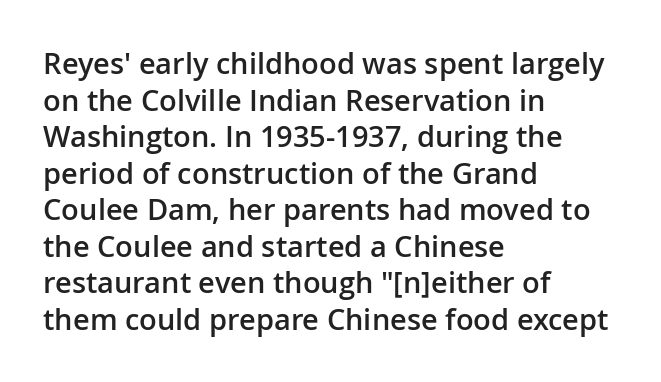
The image shows 29 px semibold sans-serif type, upright; set left-aligned, normal line spacing (1.26x), normal letter spacing, not underlined; low stroke contrast and a medium x-height.
